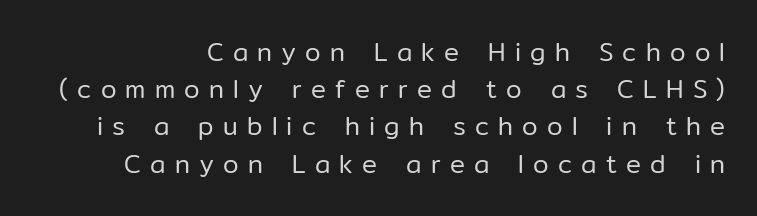
The space between consecutive lines is moderate. Students, note that the glyphs here are deliberately spaced far apart. Nobody drew a line under any word here. Ascenders rise straight up at ninety degrees. Weight: not bold — regular or lighter.
